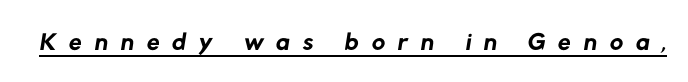
Underlined type. Character widths vary here, with narrow letters taking less room than wide ones. Characters follow at a spacing far wider than the type designer built in. Letterform terminals end flat and unadorned throughout the passage. Counters stay open thanks to moderate or lighter strokes.
